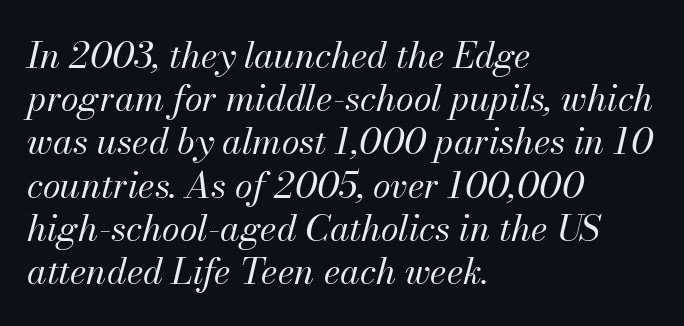
Q: Is the text bold? A: No.
Q: Is the text italic (slanted)? A: Yes, it leans right by about 13 degrees.
Q: Is the text underlined? A: No.
Q: How is the paragraph aligned? A: Left-aligned.
Q: Is the spacing between letters normal or unusually wide? A: Normal.
Q: Width (condensed, normal, or wide)? A: Normal.
Q: Stroke contrast? A: Medium.
Q: x-height? A: Small.
Q: Monospaced? A: No.
